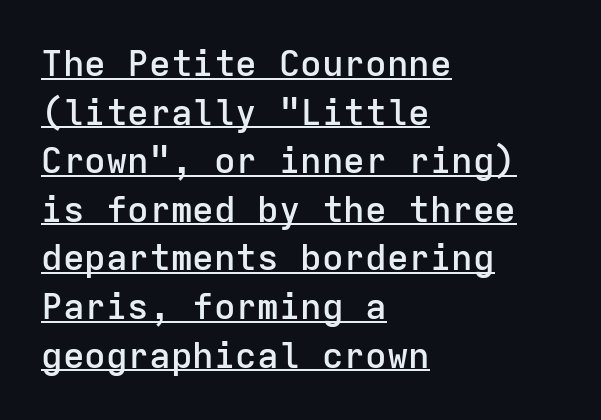
Q: Is the text bold? A: Semi-bold.
Q: Is the text italic (slanted)? A: No, it is upright.
Q: Is the typeface a serif or a sans-serif typeface? A: Sans-serif.
Q: Is the text underlined? A: Yes.
Q: How is the paragraph aligned? A: Left-aligned.
Q: Is the spacing between letters normal or unusually wide? A: Normal.
Q: Is the spacing between lines tight, normal or loose? A: Normal.
Q: Width (condensed, normal, or wide)? A: Normal.
Q: Stroke contrast? A: Low.
Q: x-height? A: Medium.
Q: Monospaced? A: Yes.
